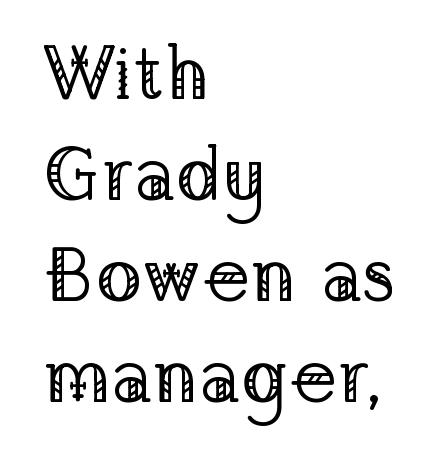
Q: Is the text bold? A: No.
Q: Is the text italic (slanted)? A: No, it is upright.
Q: Is the typeface a serif or a sans-serif typeface? A: Serif.
Q: Is the text underlined? A: No.
Q: How is the paragraph aligned? A: Left-aligned.
Q: Is the spacing between letters normal or unusually wide? A: Normal.
Q: Is the spacing between lines tight, normal or loose? A: Normal.
Q: Width (condensed, normal, or wide)? A: Normal.
Q: Stroke contrast? A: Low.
Q: x-height? A: Medium.
Q: Monospaced? A: No.
